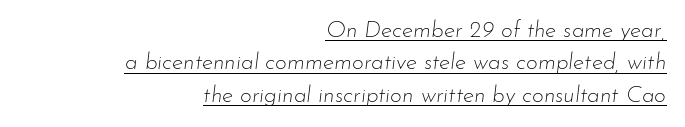
Q: Is the text bold? A: No.
Q: Is the text italic (slanted)? A: Yes, it leans right by about 7 degrees.
Q: Is the text underlined? A: Yes.
Q: How is the paragraph aligned? A: Right-aligned.
Q: Is the spacing between letters normal or unusually wide? A: Normal.
Q: Is the spacing between lines tight, normal or loose? A: Normal.
